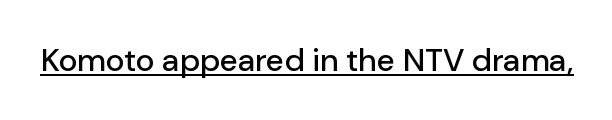
How are the letters spaced? Ordinarily, with no added tracking. Unlike a traditional serif, this face leaves its strokes unadorned. The letters stand upright; this is a roman face. The face used here appears with an underline applied.
